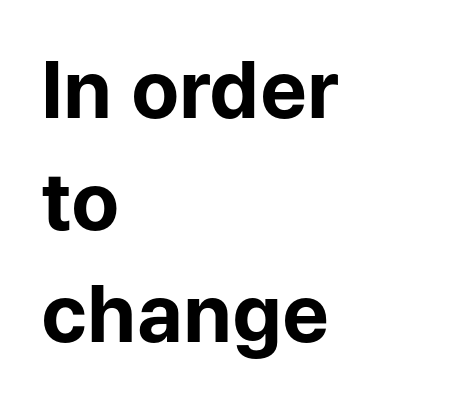
Spacing verdict: proportional, widths tailored to each character. Weight: bold. Where is the straight margin? On the left. In terms of posture, this sample is upright. Is there much room between lines? A standard amount, neither cramped nor airy.
